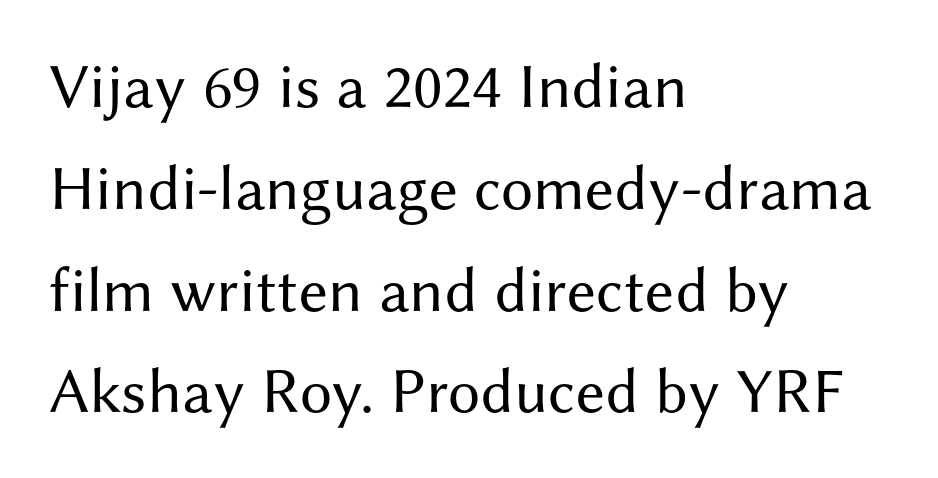
The image shows 64 px regular-weight sans-serif type, upright; set left-aligned, normal line spacing (1.59x), normal letter spacing, not underlined; medium stroke contrast and a medium x-height.
